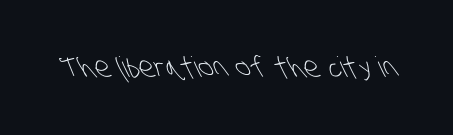
Q: Is the text bold? A: No.
Q: Is the typeface a serif or a sans-serif typeface? A: Sans-serif.
Q: Is the text underlined? A: No.
Q: Is the spacing between letters normal or unusually wide? A: Normal.
Q: Width (condensed, normal, or wide)? A: Condensed.
Q: Stroke contrast? A: Low.
Q: x-height? A: Large.
Q: Monospaced? A: No.
